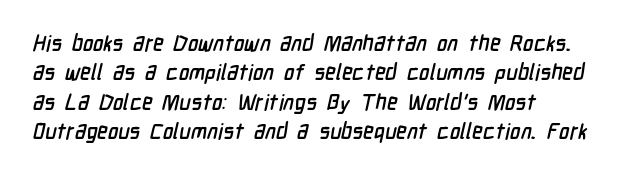
{"underline": "no", "line_spacing": "normal", "line_spacing_ratio": 1.33, "letter_spacing": "normal", "letter_spacing_em": 0.0, "glyph_px": 22}
